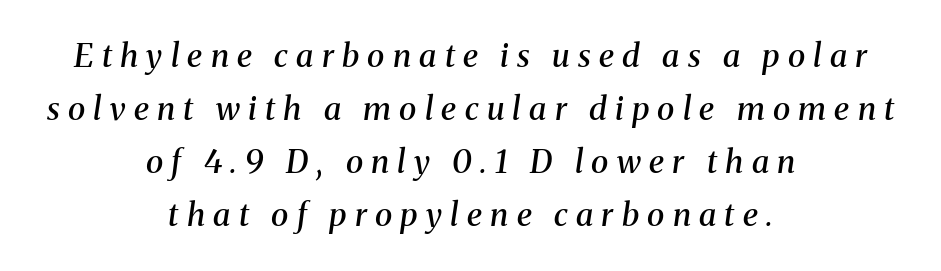
Q: Is the text bold? A: Semi-bold.
Q: Is the text italic (slanted)? A: Yes, it leans right by about 8 degrees.
Q: Is the typeface a serif or a sans-serif typeface? A: Serif.
Q: Is the text underlined? A: No.
Q: How is the paragraph aligned? A: Centered.
Q: Is the spacing between letters normal or unusually wide? A: Unusually wide.
Q: Is the spacing between lines tight, normal or loose? A: Normal.
Q: Width (condensed, normal, or wide)? A: Normal.
Q: Stroke contrast? A: Medium.
Q: x-height? A: Medium.
Q: Monospaced? A: No.
